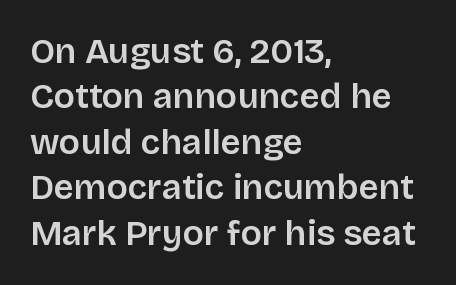
{"serif": "no", "italic": "no", "bold": "semi", "weight": "semibold", "width": "normal", "stroke_contrast": "low", "x_height": "large", "monospaced": "no", "underline": "no", "align": "left", "line_spacing": "normal", "line_spacing_ratio": 1.3, "letter_spacing": "normal", "letter_spacing_em": 0.0, "glyph_px": 35}
